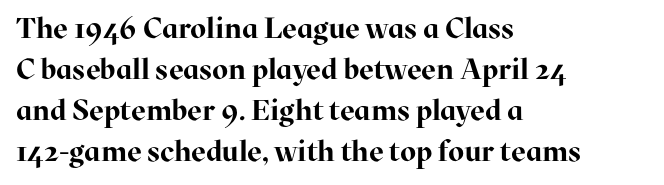
Q: Is the text bold? A: Yes.
Q: Is the text italic (slanted)? A: No, it is upright.
Q: Is the typeface a serif or a sans-serif typeface? A: Serif.
Q: Is the text underlined? A: No.
Q: How is the paragraph aligned? A: Left-aligned.
Q: Is the spacing between letters normal or unusually wide? A: Normal.
Q: Is the spacing between lines tight, normal or loose? A: Normal.
Q: Width (condensed, normal, or wide)? A: Normal.
Q: Stroke contrast? A: High.
Q: x-height? A: Medium.
Q: Monospaced? A: No.
